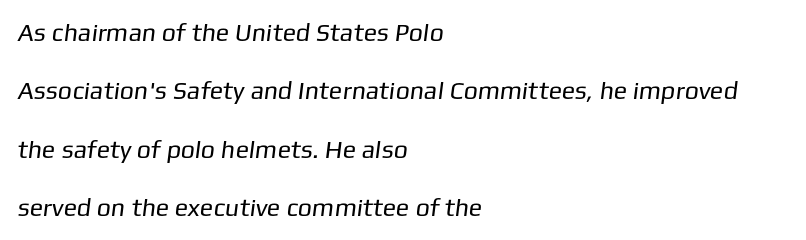
Q: Is the text bold? A: No.
Q: Is the text underlined? A: No.
Q: How is the paragraph aligned? A: Left-aligned.
Q: Is the spacing between letters normal or unusually wide? A: Normal.
Q: Is the spacing between lines tight, normal or loose? A: Loose.
